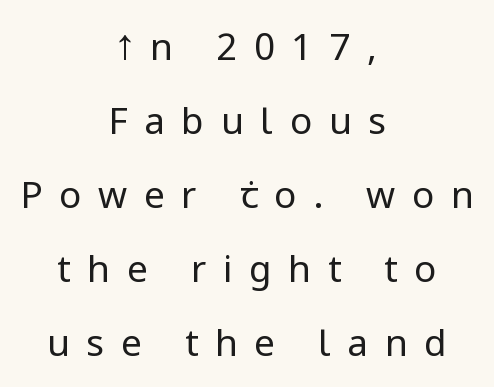
{"serif": "no", "italic": "no", "bold": "no", "weight": "regular", "width": "normal", "stroke_contrast": "low", "x_height": "medium", "monospaced": "no", "underline": "no", "align": "center", "line_spacing": "loose", "line_spacing_ratio": 2.0, "letter_spacing": "wide", "letter_spacing_em": 0.45, "glyph_px": 37}
